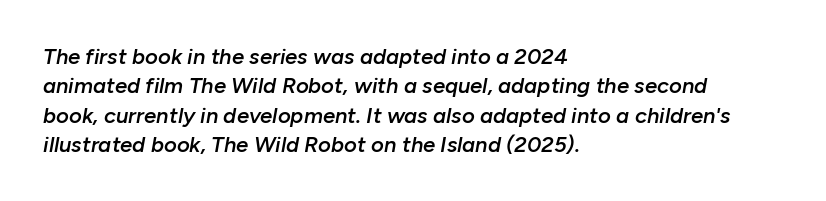
Students, this is semibold: more ink than regular, less than bold. In terms of leading, this rendering sits right in the middle. A classic flush-left, rag-right setting is used for this passage. Tracking value appears to be zero — textbook default spacing.
